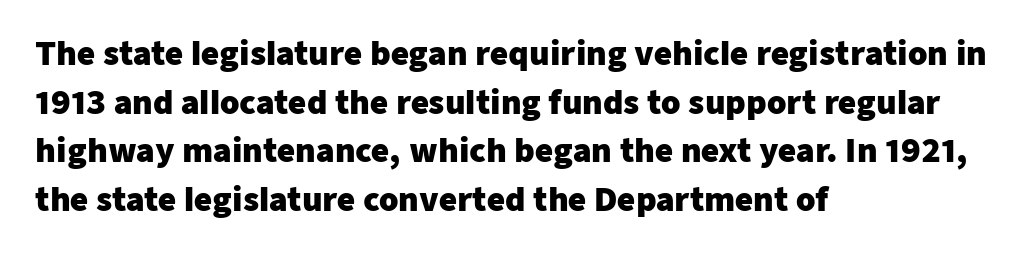
{"serif": "no", "italic": "no", "bold": "yes", "weight": "heavy", "width": "normal", "stroke_contrast": "low", "x_height": "medium", "monospaced": "no", "underline": "no", "align": "left", "line_spacing": "normal", "line_spacing_ratio": 1.57, "letter_spacing": "normal", "letter_spacing_em": 0.0, "glyph_px": 31}
